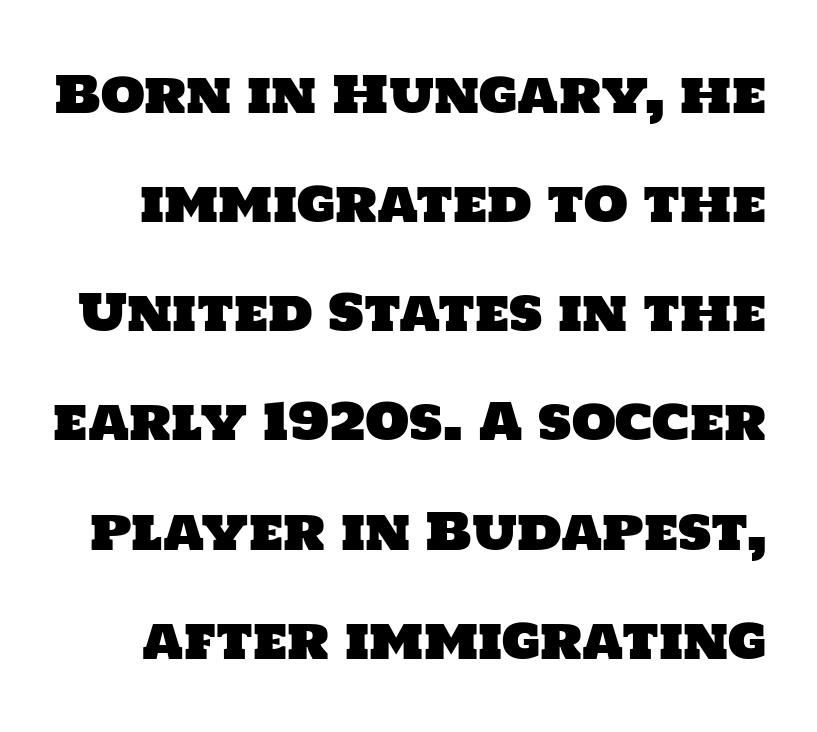
{"serif": "no", "width": "normal", "stroke_contrast": "low", "x_height": "large", "monospaced": "no", "underline": "no", "line_spacing": "loose", "line_spacing_ratio": 2.14, "letter_spacing": "normal", "letter_spacing_em": 0.0, "glyph_px": 51}
